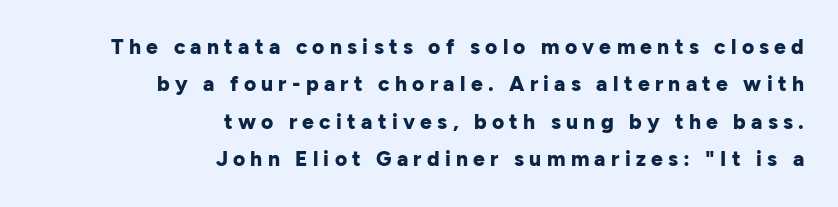
Q: Is the text bold? A: Yes.
Q: Is the text italic (slanted)? A: No, it is upright.
Q: Is the text underlined? A: No.
Q: How is the paragraph aligned? A: Right-aligned.
Q: Is the spacing between letters normal or unusually wide? A: Unusually wide.
